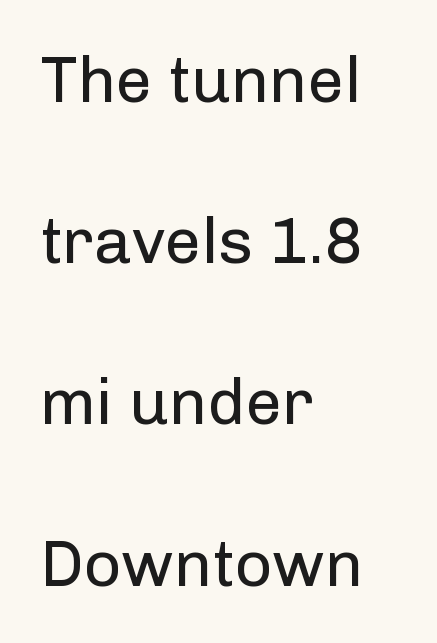
You could call the tracking neutral — neither tight nor loose. The passage shown stacks its lines with a broad gap. Looks like regular typesetting: each glyph gets only the width it needs. I'd call this a sans setting — the letters go barefoot.
